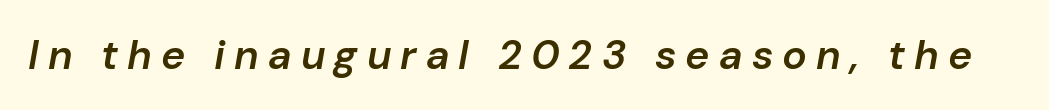
Q: Is the text bold? A: Semi-bold.
Q: Is the text italic (slanted)? A: Yes, it leans right by about 10 degrees.
Q: Is the text underlined? A: No.
Q: Is the spacing between letters normal or unusually wide? A: Unusually wide.
Q: Width (condensed, normal, or wide)? A: Normal.
Q: Stroke contrast? A: Low.
Q: x-height? A: Medium.
Q: Monospaced? A: No.
